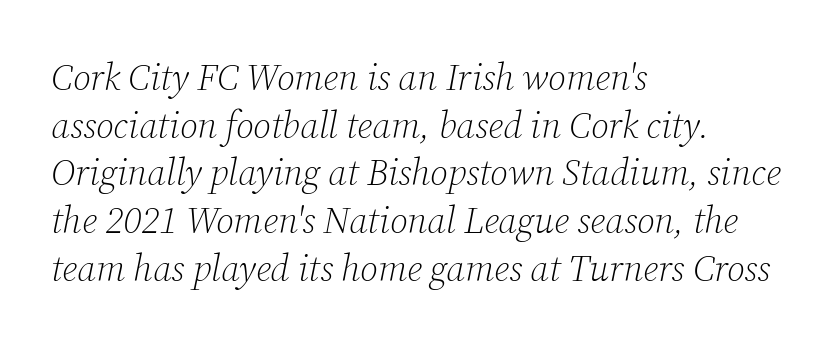
The image shows 37 px light serif type, italic (leaning right); set left-aligned, normal line spacing (1.29x), normal letter spacing, not underlined; low stroke contrast and a medium x-height.
